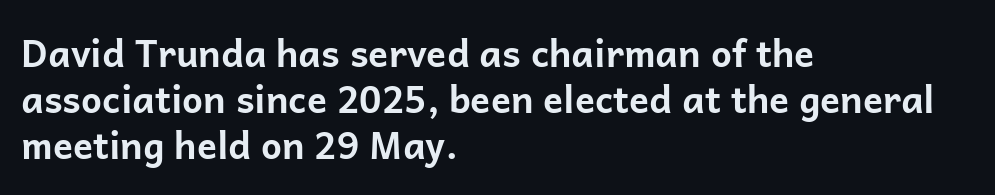
These lines are composed in type without serifs. You could not count columns in this text — the font is proportionally spaced. The paragraph has a hard left edge and a soft right edge. Standard letterfit; no display-style spreading of the glyphs. Emphasis by weight is at full strength: bold.
